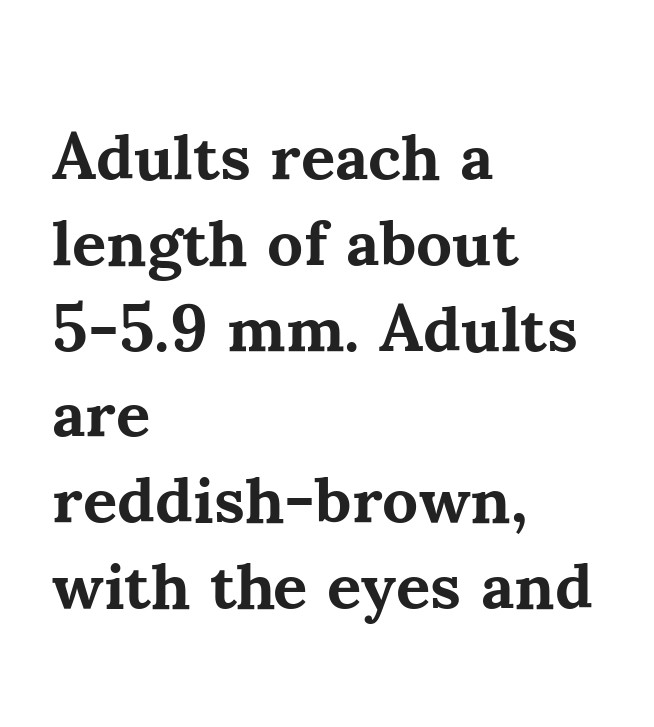
{"serif": "yes", "italic": "no", "bold": "yes", "weight": "bold", "width": "normal", "stroke_contrast": "medium", "x_height": "small", "monospaced": "no", "underline": "no", "align": "left", "line_spacing": "normal", "line_spacing_ratio": 1.3, "letter_spacing": "normal", "letter_spacing_em": 0.0, "glyph_px": 66}
